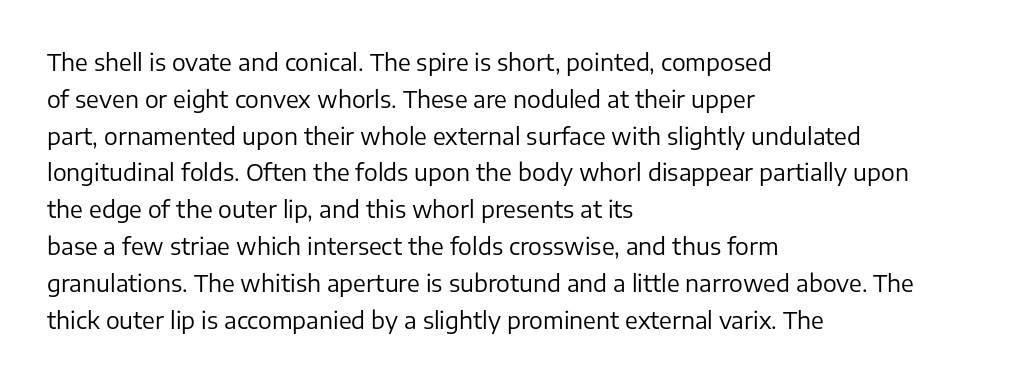
The image shows 23 px text type, upright; set left-aligned, normal line spacing (1.6x), normal letter spacing, not underlined.
